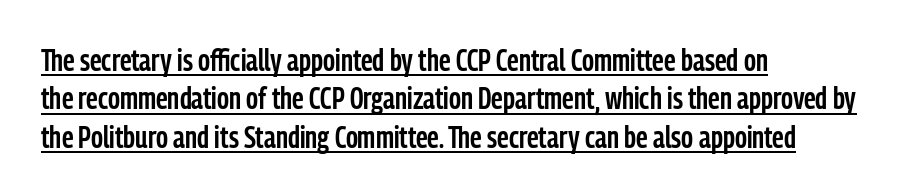
The image shows 30 px semibold, condensed sans-serif type, upright; set left-aligned, normal line spacing (1.28x), normal letter spacing, underlined; low stroke contrast and a medium x-height.
